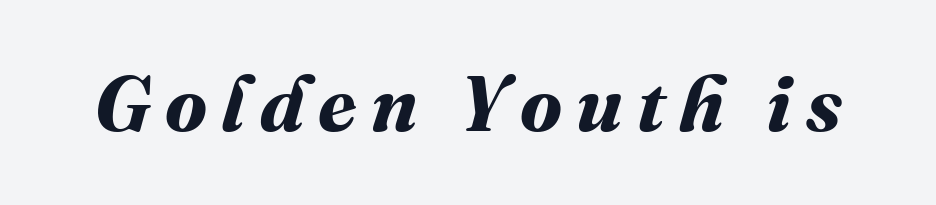
Underline: absent. Spacing verdict: proportional, widths tailored to each character. Every letter is thick-stroked: bold, no question.
